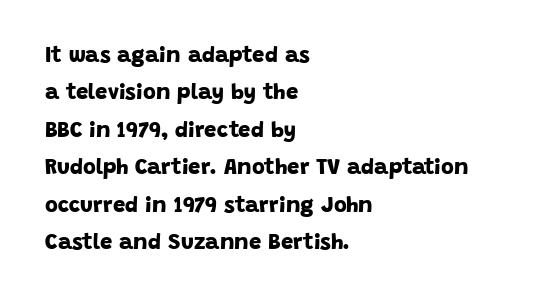
Q: Is the text bold? A: Yes.
Q: Is the text underlined? A: No.
Q: How is the paragraph aligned? A: Left-aligned.
Q: Is the spacing between letters normal or unusually wide? A: Normal.
Q: Is the spacing between lines tight, normal or loose? A: Normal.
